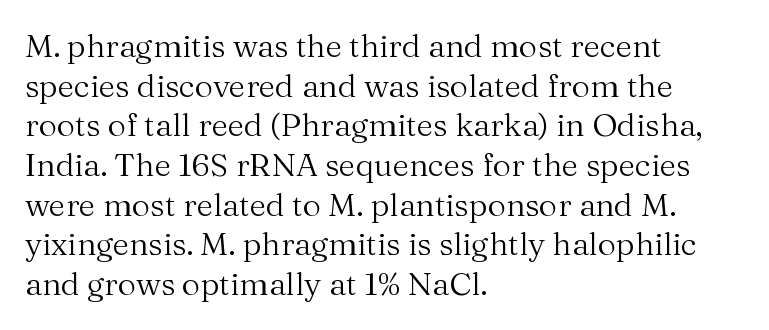
Typographically, this falls in the serif category. Quick note: not italic, upright. The foot of each line stays bare and open. Here the designer chose a conventional face with non-uniform glyph widths. Tracking value appears to be zero — textbook default spacing. Alignment: flush left.
